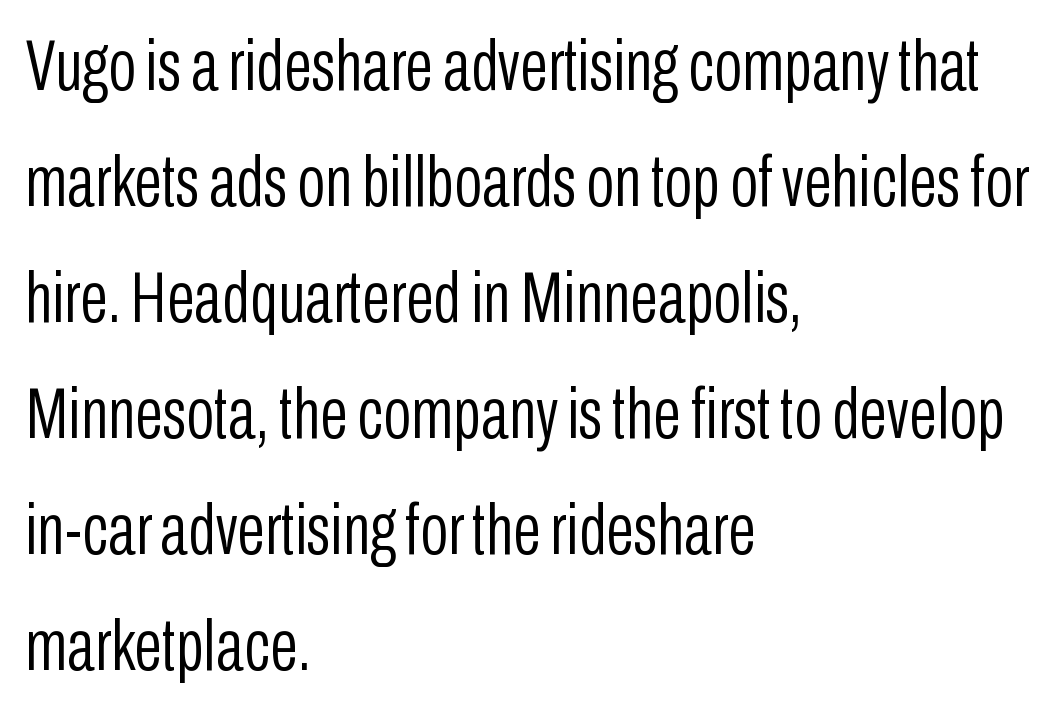
The image shows 73 px light, condensed sans-serif type, upright; set left-aligned, normal line spacing (1.59x), normal letter spacing, not underlined; low stroke contrast and a medium x-height.
